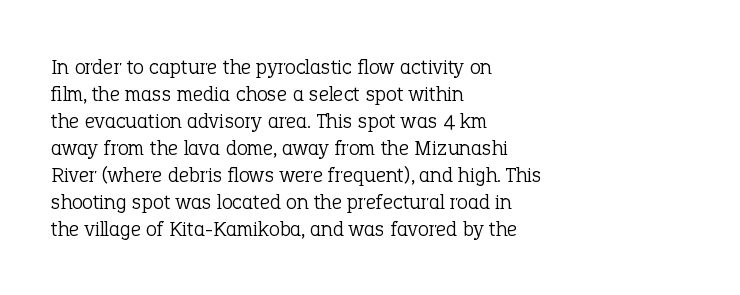
Beneath every word, the page is bare. The lettering holds an erect, upright posture throughout. Caption: face not bold, strokes unweighted. The gaps between neighbouring characters are ordinary and unremarkable.
